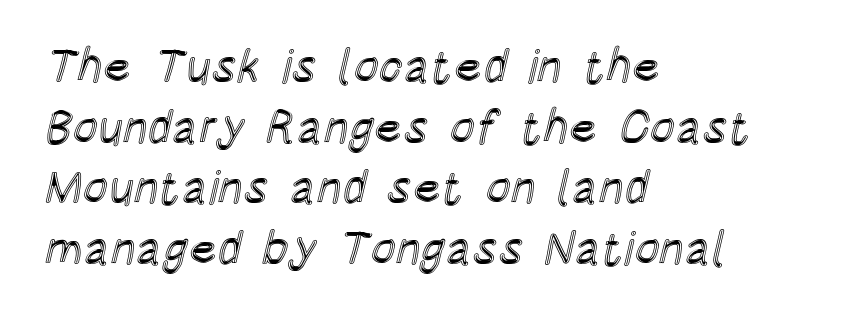
Q: Is the text italic (slanted)? A: Yes.
Q: Is the text underlined? A: No.
Q: How is the paragraph aligned? A: Left-aligned.
Q: Is the spacing between letters normal or unusually wide? A: Normal.
Q: Is the spacing between lines tight, normal or loose? A: Normal.
Q: Width (condensed, normal, or wide)? A: Condensed.
Q: x-height? A: Large.
Q: Monospaced? A: No.
